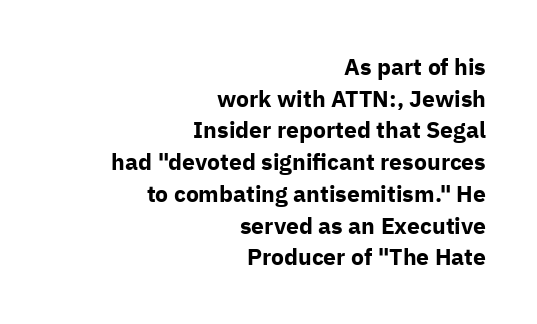
{"italic": "no", "bold": "yes", "underline": "no", "align": "right", "line_spacing": "normal", "line_spacing_ratio": 1.38, "letter_spacing": "normal", "letter_spacing_em": 0.0, "glyph_px": 23}
